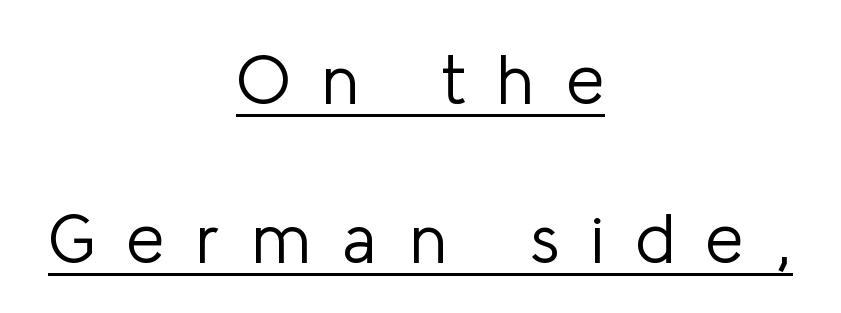
{"serif": "no", "italic": "no", "bold": "no", "weight": "light", "width": "normal", "stroke_contrast": "low", "x_height": "medium", "monospaced": "no", "underline": "yes", "align": "center", "line_spacing": "loose", "line_spacing_ratio": 2.31, "letter_spacing": "wide", "letter_spacing_em": 0.45, "glyph_px": 69}
